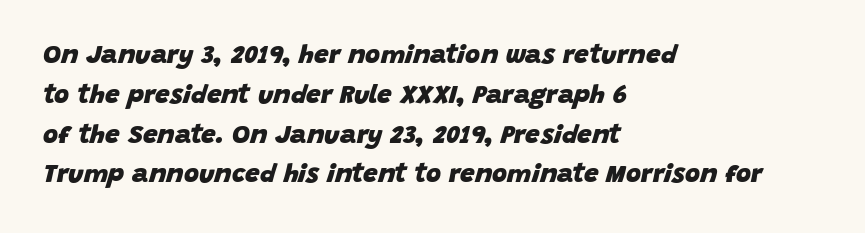
Q: Is the text bold? A: Yes.
Q: Is the text italic (slanted)? A: Yes, it leans right by about 15 degrees.
Q: Is the text underlined? A: No.
Q: How is the paragraph aligned? A: Left-aligned.
Q: Is the spacing between letters normal or unusually wide? A: Normal.
Q: Is the spacing between lines tight, normal or loose? A: Normal.
